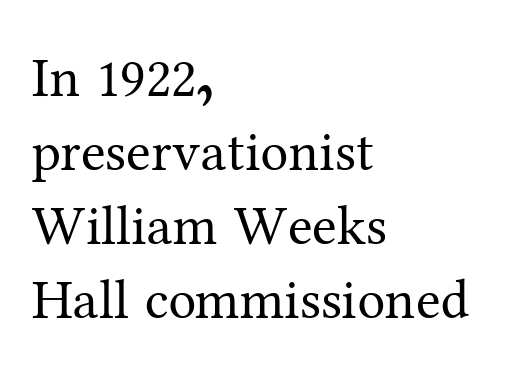
A typesetter would mark this as roman, not italic. No letter is thick-stroked: the sample isn't bold. Does the leading feel generous? No, just average. Spacing between characters is what you'd get straight out of the box. The letters advance in unequal steps, a hallmark of proportional type.
